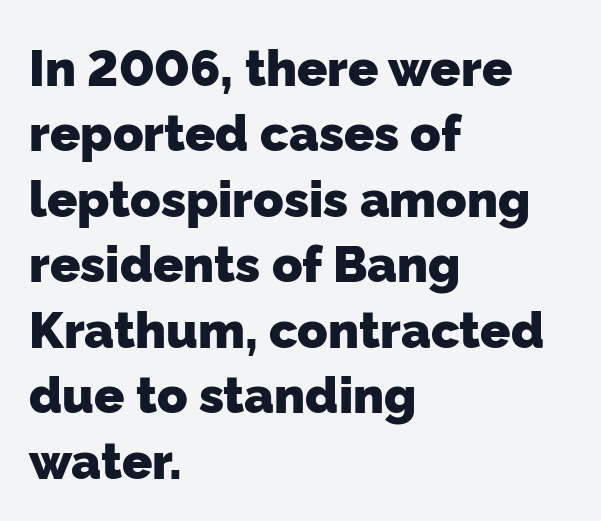
The image shows 50 px heavy sans-serif type; set left-aligned, normal line spacing (1.31x), normal letter spacing, not underlined; low stroke contrast and a medium x-height.
